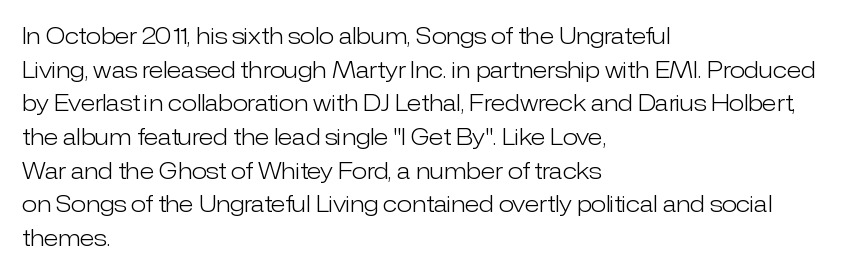
The image shows 22 px text type, upright; set left-aligned, normal line spacing (1.53x), normal letter spacing, not underlined.
